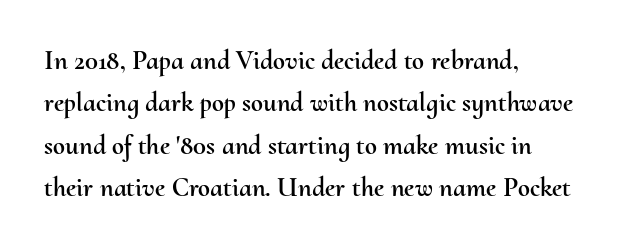
Successive baselines arrive at the customary interval. Tall strokes in this sample are plumb rather than angled. Where is the straight margin? On the left. Lines of text with bare space underneath. Each word holds together tightly as a unit, with standard inter-letter gaps.
